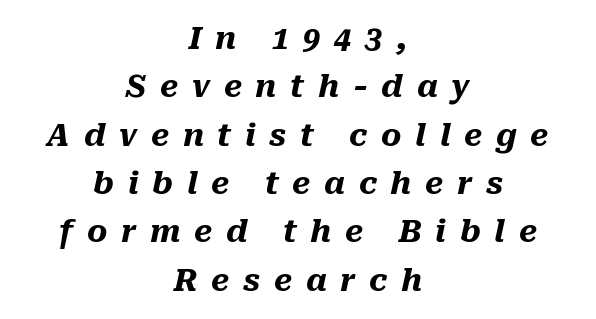
The image shows 31 px heavy type, italic (leaning right); set centered, normal line spacing (1.56x), unusually wide letter spacing (+0.44 em), not underlined; medium stroke contrast and a medium x-height.
